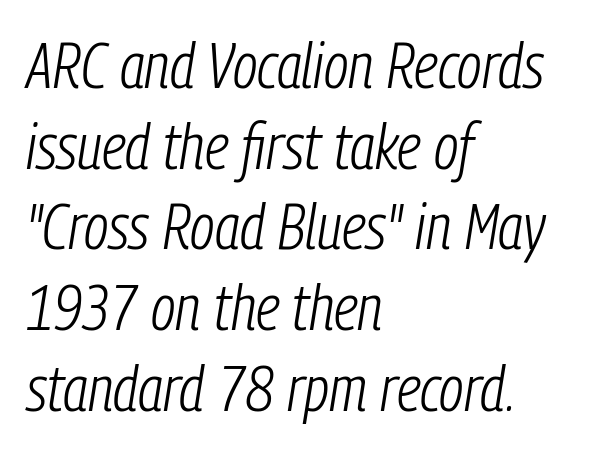
The image shows 64 px light, condensed type, italic (leaning right); set left-aligned, normal line spacing (1.26x), normal letter spacing, not underlined; low stroke contrast and a medium x-height.
